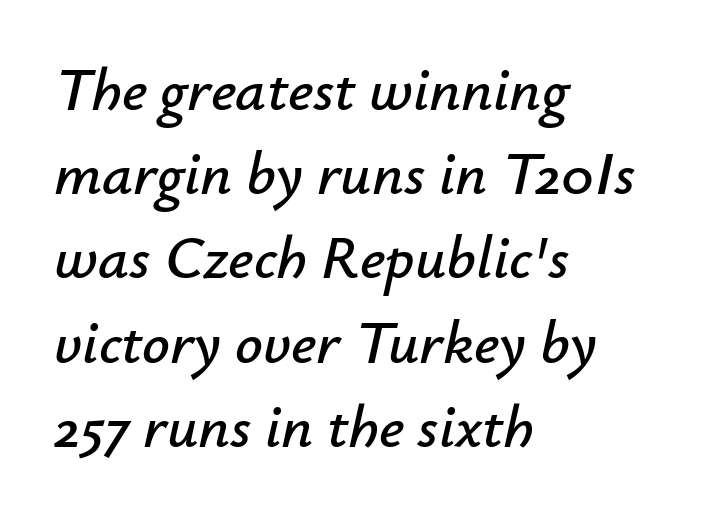
Between one letter and the next there's only the usual sliver of space. Think of a printed novel: that variable character pitch is what you see here. Does the copy run flush right? No — it runs flush left. Notice how the stems are inclined rather than vertical — that's the hallmark of italics.
